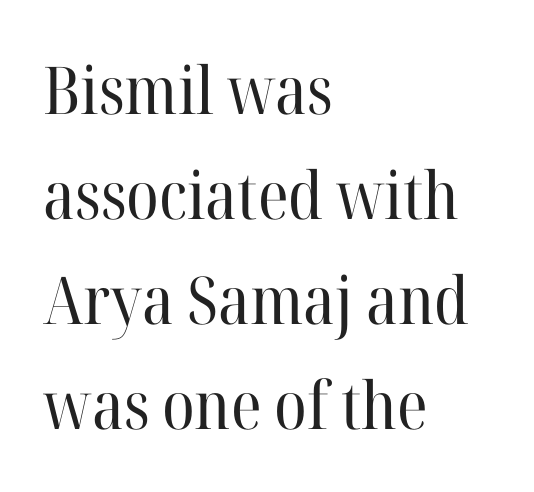
The image shows 66 px regular-weight serif type, upright; set left-aligned, normal line spacing (1.59x), normal letter spacing, not underlined; high stroke contrast and a medium x-height.
